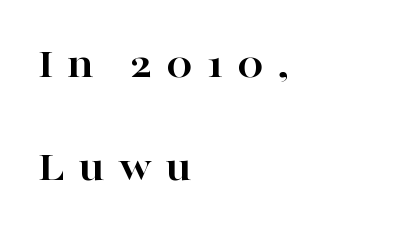
Interline gaps are noticeably wide in this sample. Which margin do the lines hug? The left one — the right edge is uneven. Each letter keeps its own natural width here, so spacing adapts to shape. Quick note: not italic, upright. Honestly, the letter spacing is so wide it's the main thing you notice. Its strokes are broad and dark, the hallmark of bold type.
